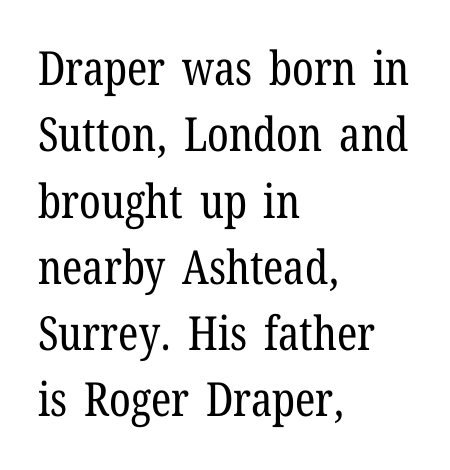
Tracking value appears to be zero — textbook default spacing. These lines were composed using upright roman letters. Summary of weight: not heavy and not bold. Proportional: the letters do not fall into vertical columns.
